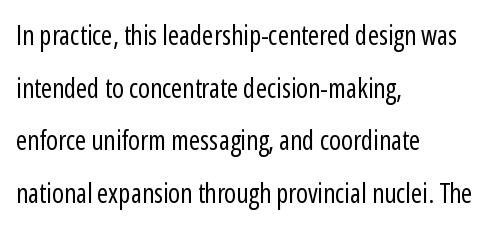
Q: Is the text bold? A: No.
Q: Is the text italic (slanted)? A: No, it is upright.
Q: Is the text underlined? A: No.
Q: How is the paragraph aligned? A: Left-aligned.
Q: Is the spacing between letters normal or unusually wide? A: Normal.
Q: Is the spacing between lines tight, normal or loose? A: Loose.
